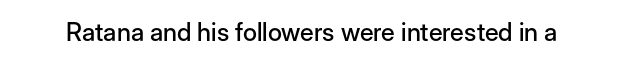
If you drew a line through each stem, it would be perfectly vertical. Characters follow at the spacing the type designer built in. The words here are not underlined.
